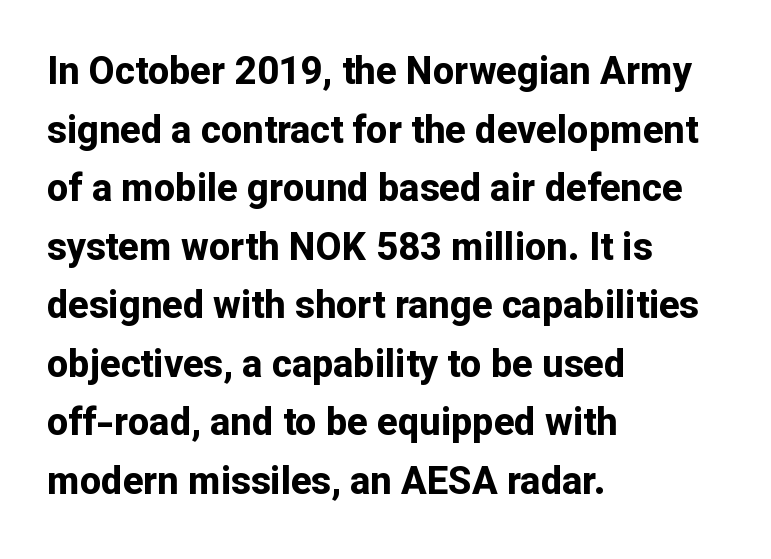
The image shows 38 px bold sans-serif type, upright; set left-aligned, normal line spacing (1.54x), normal letter spacing, not underlined; low stroke contrast and a medium x-height.
